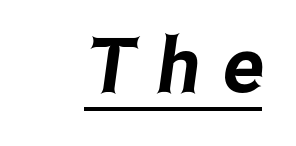
Descenders here cross a horizontal rule under the line. The face used here is rendered with a markedly widened letterfit. Note the varied advance widths — an 'i' is clearly narrower than an 'm'. Nothing sits at the stroke ends, so this counts as sans-serif.
